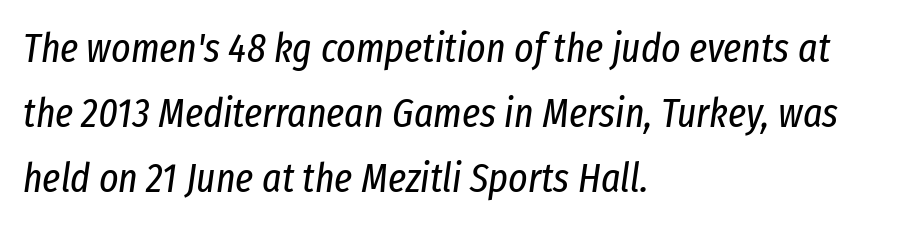
Q: Is the text bold? A: No.
Q: Is the text italic (slanted)? A: Yes, it leans right by about 8 degrees.
Q: Is the text underlined? A: No.
Q: How is the paragraph aligned? A: Left-aligned.
Q: Is the spacing between letters normal or unusually wide? A: Normal.
Q: Is the spacing between lines tight, normal or loose? A: Normal.
Q: Width (condensed, normal, or wide)? A: Condensed.
Q: Stroke contrast? A: Low.
Q: x-height? A: Medium.
Q: Monospaced? A: No.
